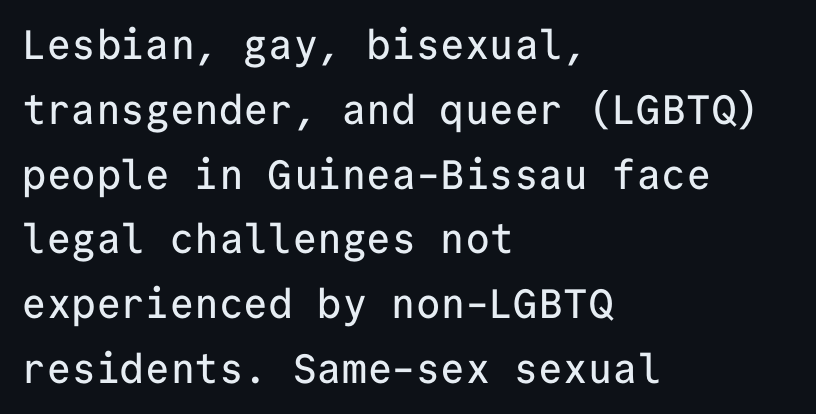
Q: Is the text italic (slanted)? A: No, it is upright.
Q: Is the typeface a serif or a sans-serif typeface? A: Sans-serif.
Q: Is the text underlined? A: No.
Q: How is the paragraph aligned? A: Left-aligned.
Q: Is the spacing between letters normal or unusually wide? A: Normal.
Q: Is the spacing between lines tight, normal or loose? A: Normal.
Q: Width (condensed, normal, or wide)? A: Normal.
Q: Stroke contrast? A: Low.
Q: x-height? A: Medium.
Q: Monospaced? A: Yes.
